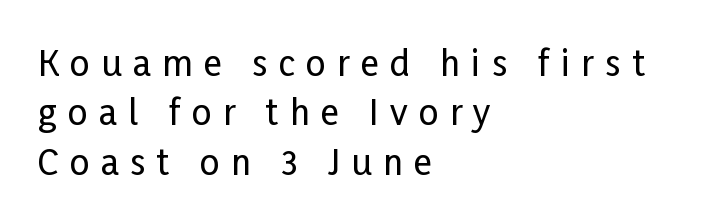
Anything drawn beneath the words? Only blank space. The paragraph shown leans on its left margin. The type is letterspaced generously, with wide tracking. Is there much room between lines? A standard amount, neither cramped nor airy. Posture: vertical. Here the designer chose a conventional face with non-uniform glyph widths.
